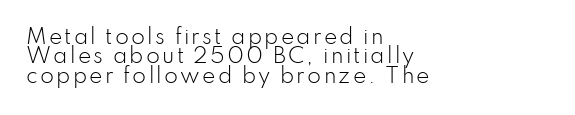
{"italic": "no", "bold": "no", "underline": "no", "align": "left", "line_spacing": "tight", "line_spacing_ratio": 0.97, "glyph_px": 20}
